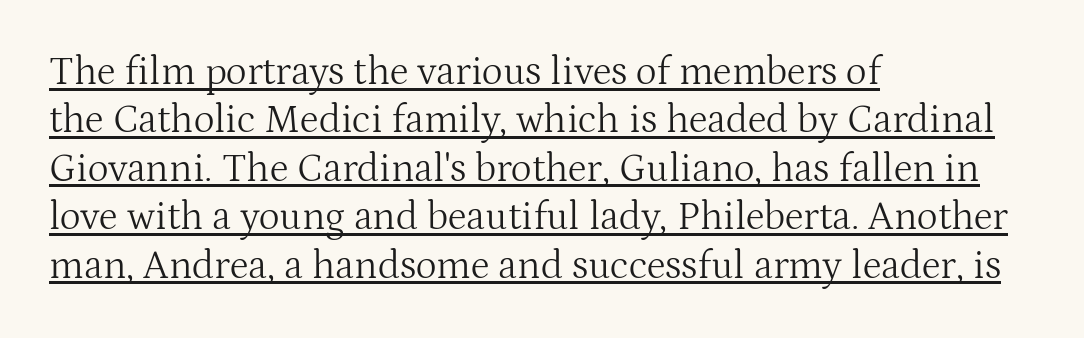
Note the varied advance widths — an 'i' is clearly narrower than an 'm'. The words here are underlined. The ragged edge is on the right, which tells us the setting is flush left. Ordinary non-slanted type is in use.
